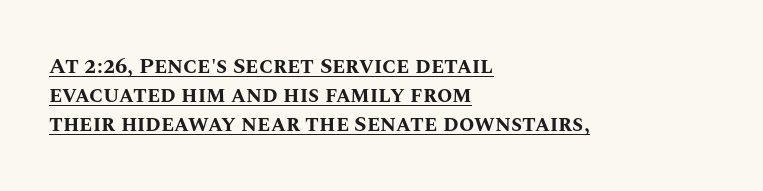
The image shows 22 px bold type, upright; set left-aligned, normal line spacing (1.31x), normal letter spacing, underlined.
